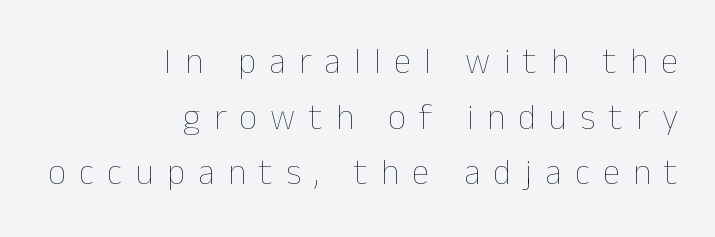
All the whitespace from short lines collects on the left. Inter-character spacing is expanded well beyond the font's built-in metrics. The weight tops out at a normal text grade. Compared with typical paragraphs, the rows here are spaced about the same.
